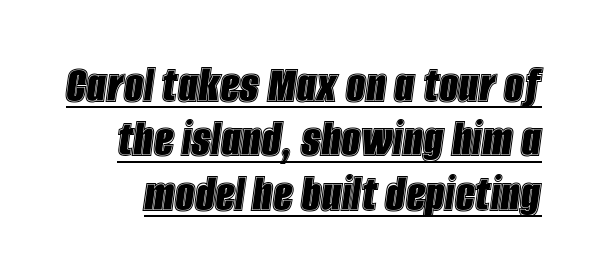
Q: Is the text italic (slanted)? A: Yes, it leans right by about 8 degrees.
Q: Is the text underlined? A: Yes.
Q: Is the spacing between letters normal or unusually wide? A: Normal.
Q: Is the spacing between lines tight, normal or loose? A: Tight.
Q: Width (condensed, normal, or wide)? A: Condensed.
Q: x-height? A: Large.
Q: Monospaced? A: No.
